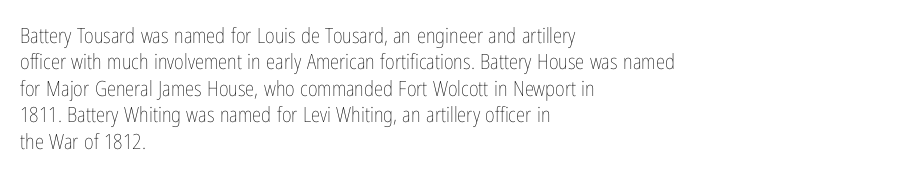
{"italic": "no", "bold": "no", "underline": "no", "align": "left", "line_spacing": "normal", "line_spacing_ratio": 1.26, "letter_spacing": "normal", "letter_spacing_em": 0.0, "glyph_px": 21}
